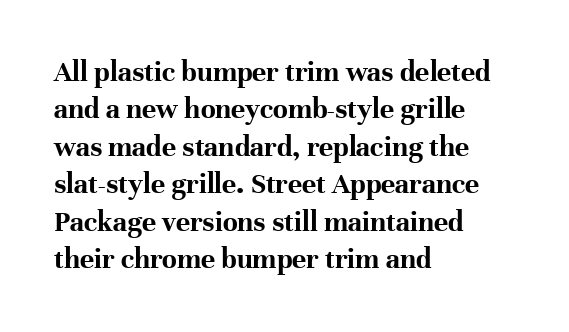
Anything drawn beneath the words? Only blank space. Evenly set lines give the paragraph a standard silhouette. The glyphs in this specimen are seriffed. If you drew a line through each stem, it would be perfectly vertical. Character widths vary here, with narrow letters taking less room than wide ones. Caption: multi-line text, flush left, ragged right.
